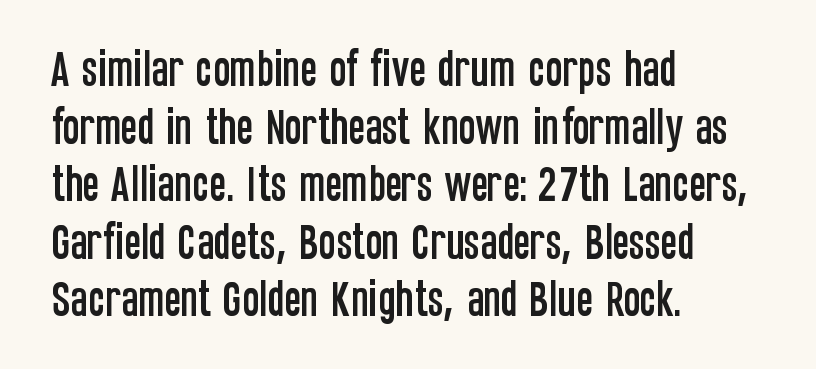
{"serif": "no", "italic": "no", "width": "condensed", "stroke_contrast": "low", "x_height": "large", "monospaced": "no", "underline": "no", "align": "left", "line_spacing": "normal", "line_spacing_ratio": 1.44, "letter_spacing": "normal", "letter_spacing_em": 0.0, "glyph_px": 40}
